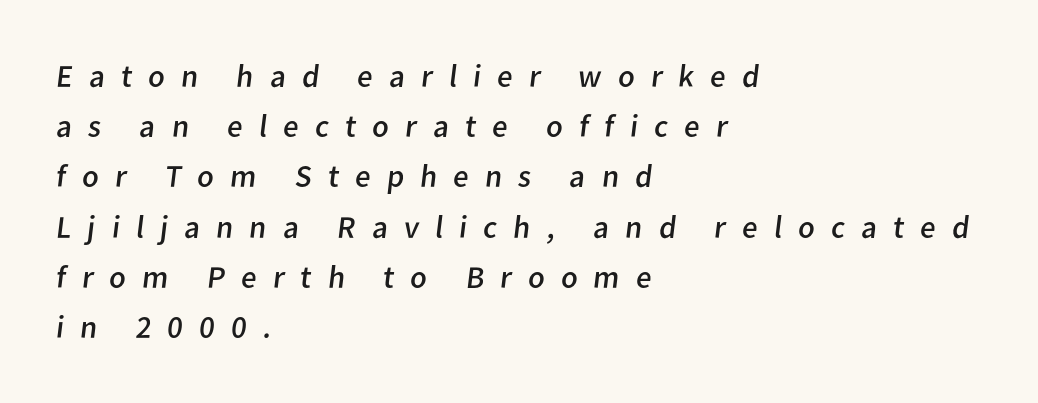
Summary of weight: not heavy and not bold. Baseline-to-baseline distance is the conventional proportion of letter height. Characters follow at a spacing far wider than the type designer built in. The ragged edge is on the right, which tells us the setting is flush left.
